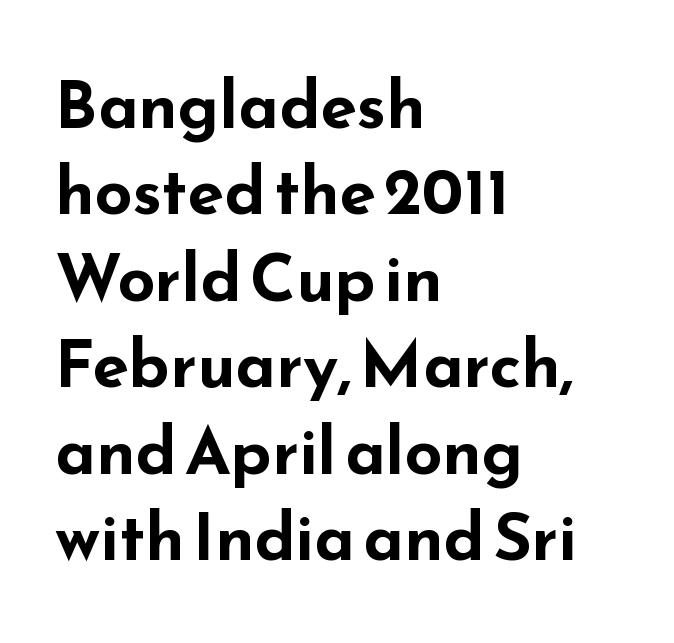
Q: Is the text bold? A: Yes.
Q: Is the text italic (slanted)? A: No, it is upright.
Q: Is the typeface a serif or a sans-serif typeface? A: Sans-serif.
Q: Is the text underlined? A: No.
Q: How is the paragraph aligned? A: Left-aligned.
Q: Is the spacing between letters normal or unusually wide? A: Normal.
Q: Is the spacing between lines tight, normal or loose? A: Normal.
Q: Width (condensed, normal, or wide)? A: Wide.
Q: Stroke contrast? A: Low.
Q: x-height? A: Small.
Q: Monospaced? A: No.
